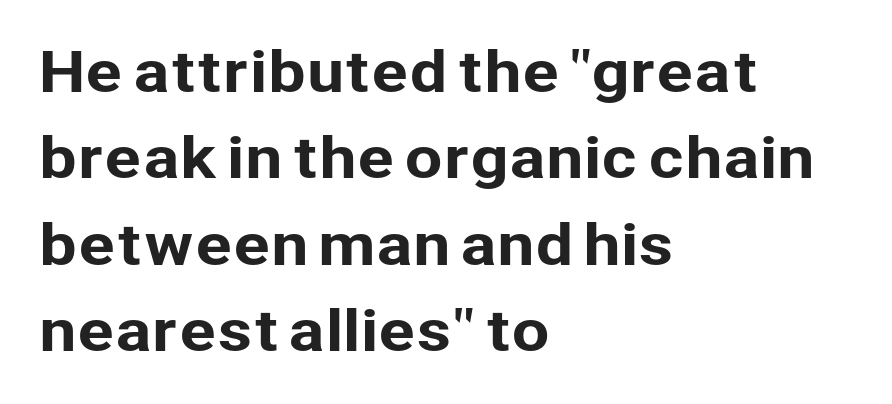
{"serif": "no", "italic": "no", "width": "normal", "stroke_contrast": "low", "x_height": "medium", "monospaced": "no", "underline": "no", "align": "left", "line_spacing": "normal", "line_spacing_ratio": 1.57, "letter_spacing": "normal", "letter_spacing_em": 0.0, "glyph_px": 55}
